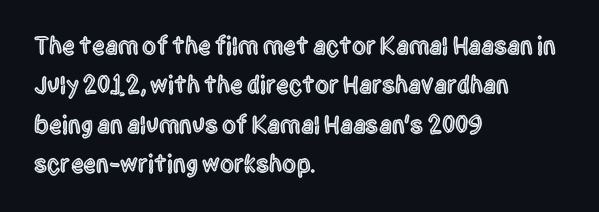
Q: Is the text italic (slanted)? A: No, it is upright.
Q: Is the text underlined? A: No.
Q: How is the paragraph aligned? A: Left-aligned.
Q: Is the spacing between letters normal or unusually wide? A: Normal.
Q: Is the spacing between lines tight, normal or loose? A: Normal.
